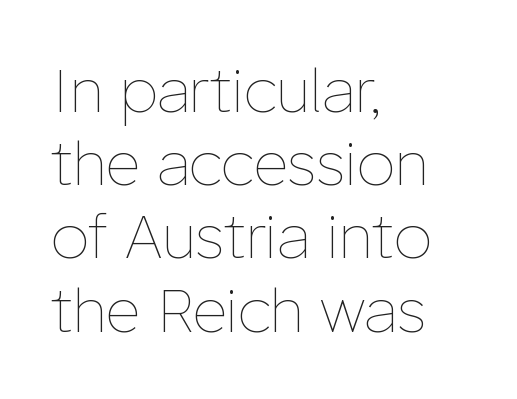
Q: Is the text bold? A: No.
Q: Is the text italic (slanted)? A: No, it is upright.
Q: Is the text underlined? A: No.
Q: How is the paragraph aligned? A: Left-aligned.
Q: Is the spacing between letters normal or unusually wide? A: Normal.
Q: Width (condensed, normal, or wide)? A: Normal.
Q: Stroke contrast? A: Low.
Q: x-height? A: Medium.
Q: Monospaced? A: No.
